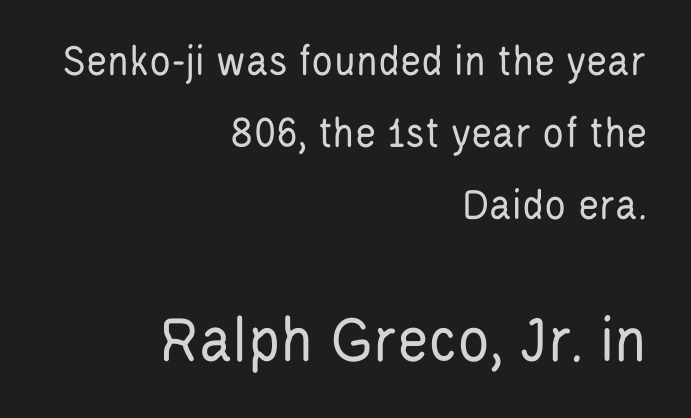
{"serif": "no", "italic": "no", "bold": "no", "weight": "regular", "width": "condensed", "stroke_contrast": "low", "x_height": "large", "monospaced": "no", "underline": "no", "align": "right", "line_spacing": "normal", "line_spacing_ratio": 1.6, "letter_spacing": "normal", "letter_spacing_em": 0.0, "larger_block": "second", "size_ratio": 1.49, "glyph_px": 67}
